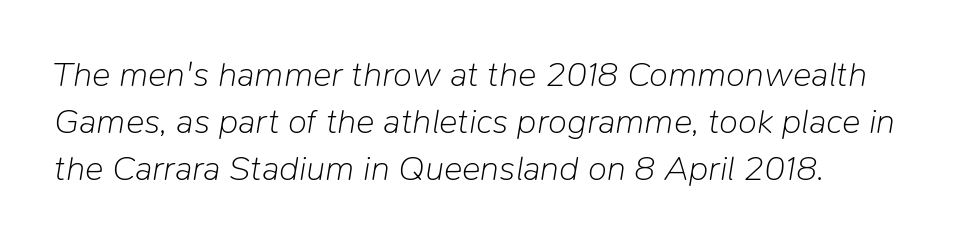
The letters advance in unequal steps, a hallmark of proportional type. Clear beneath every line of the passage. Tracking here is standard; glyphs follow each other at the usual distance. When letters slant like this, we call the style italic.
